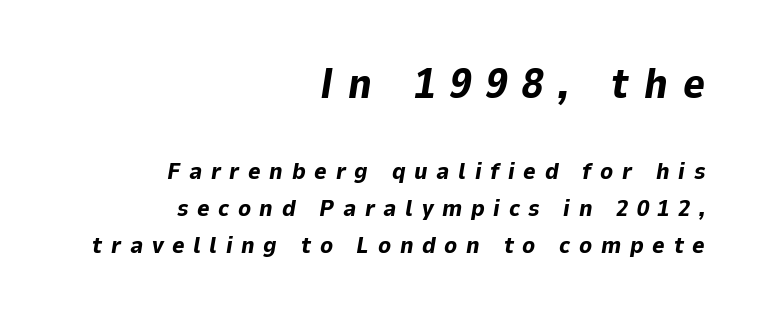
This layout puts the oversized block above and the modest block below. Heavy-handed strokes throughout: this text is bold. The face used here is proportionally spaced, like ordinary book or web type. The foot of each line stays bare and open.
